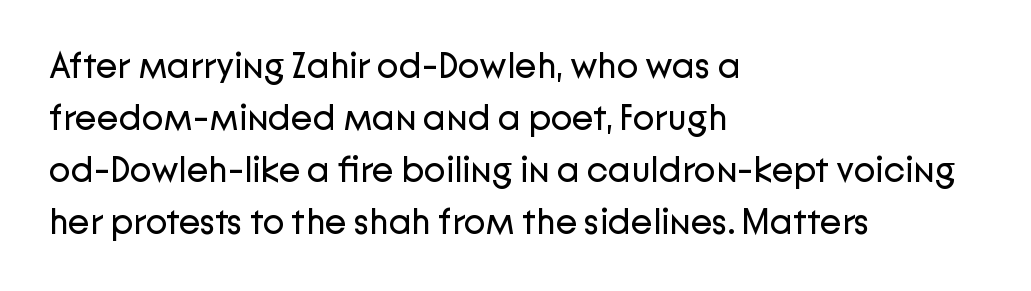
The image shows 36 px regular-weight sans-serif type, upright; set left-aligned, normal line spacing (1.44x), normal letter spacing, not underlined; low stroke contrast and a medium x-height.
